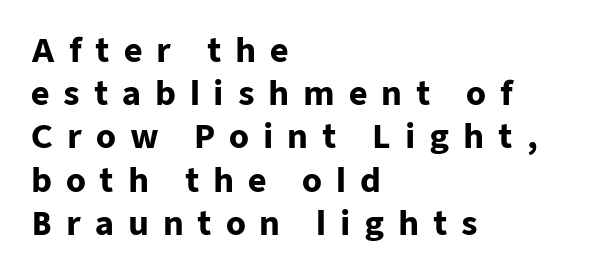
This rendering employs a face without finishing strokes, i.e., a sans-serif. The specimen omits any rule beneath the text block's lines. Baseline-to-baseline distance is the conventional proportion of letter height. A dark, heavy texture on the line: the type is bold. Does the lettering tilt? It doesn't — this is upright. Typeset ragged right — the left edge is the straight one.
